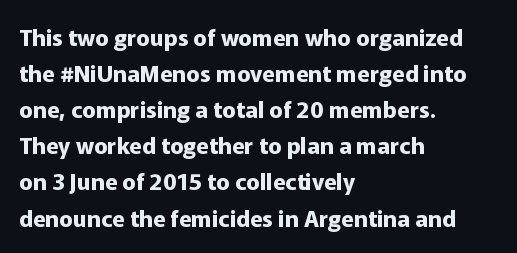
The image shows 23 px bold type, upright; set left-aligned, normal line spacing (1.57x), normal letter spacing, not underlined.
